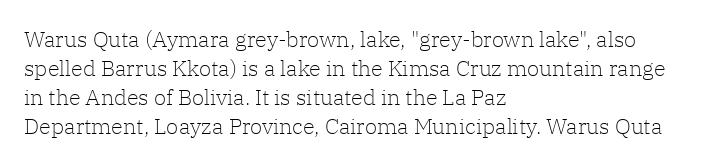
Q: Is the text bold? A: No.
Q: Is the text italic (slanted)? A: No, it is upright.
Q: Is the text underlined? A: No.
Q: How is the paragraph aligned? A: Left-aligned.
Q: Is the spacing between letters normal or unusually wide? A: Normal.
Q: Is the spacing between lines tight, normal or loose? A: Normal.
